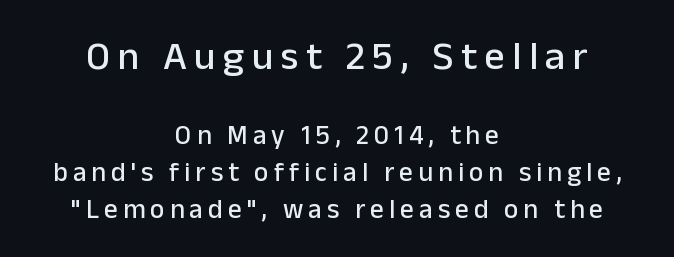
Has an underline been added? It has not. Of the two passages, the one on top uses the larger point size. Each letter's strokes conclude bluntly, with no projecting serifs. Interline gaps are of average width in this sample. The lettering stays uniformly vertical, giving the passage a roman look. Typeset on center — no edge is straight.
